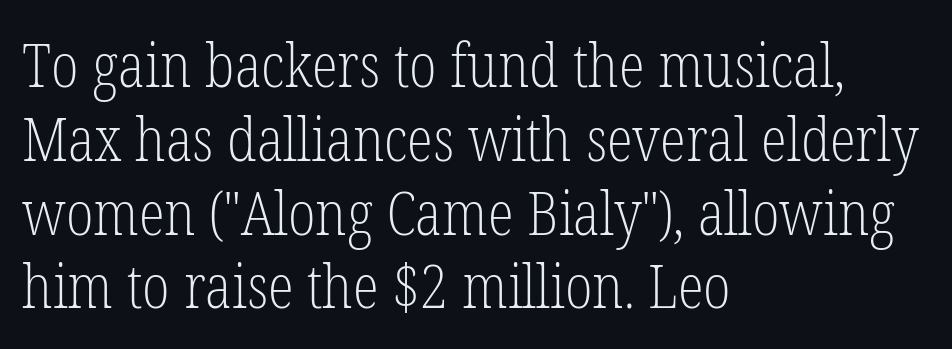
The image shows 60 px light, condensed serif type, upright; set left-aligned, line spacing 1.23x, normal letter spacing, not underlined; low stroke contrast and a medium x-height.
